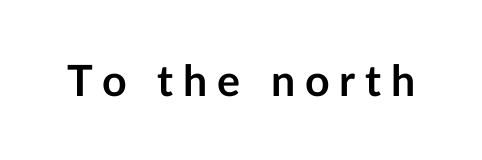
The image shows 43 px semibold sans-serif type, upright; set unusually wide letter spacing (+0.23 em), not underlined; low stroke contrast and a medium x-height.
